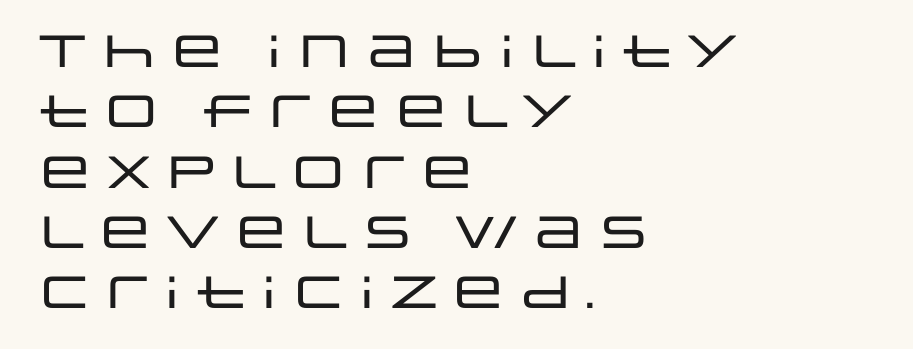
This rendering leaves character spacing at its baseline value. All the whitespace from short lines collects on the right. Does the lettering tilt? It doesn't — this is upright. These lines are rendered in a variable-pitch font. The baseline area is clear. In terms of letterform style, serifs are entirely absent.
